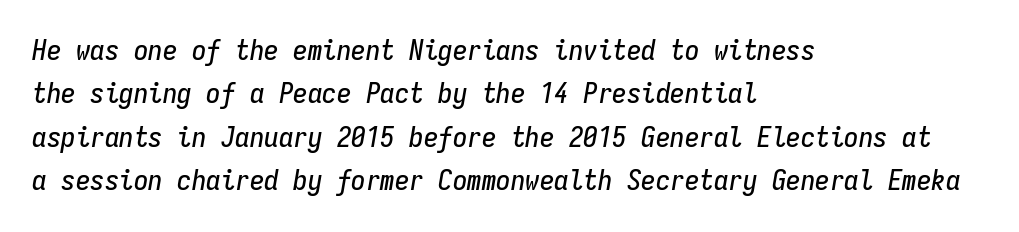
The image shows 29 px condensed type, italic (leaning right), monospaced; set left-aligned, normal line spacing (1.5x), normal letter spacing, not underlined; low stroke contrast and a medium x-height.
